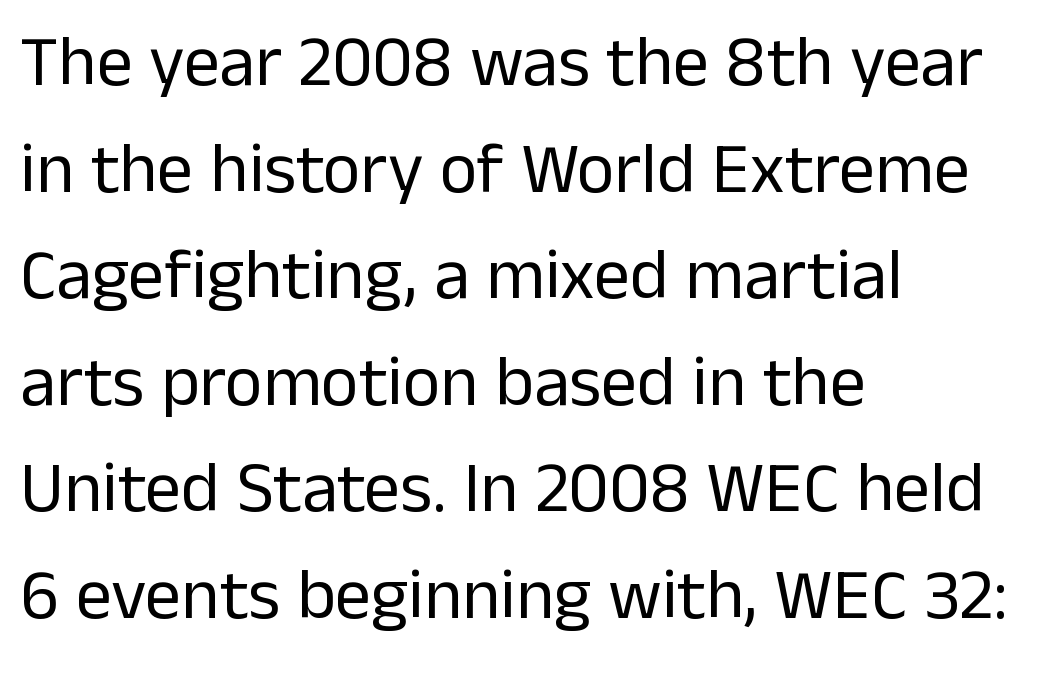
The image shows 72 px regular-weight sans-serif type, upright; set left-aligned, normal line spacing (1.48x), normal letter spacing, not underlined; low stroke contrast and a medium x-height.
